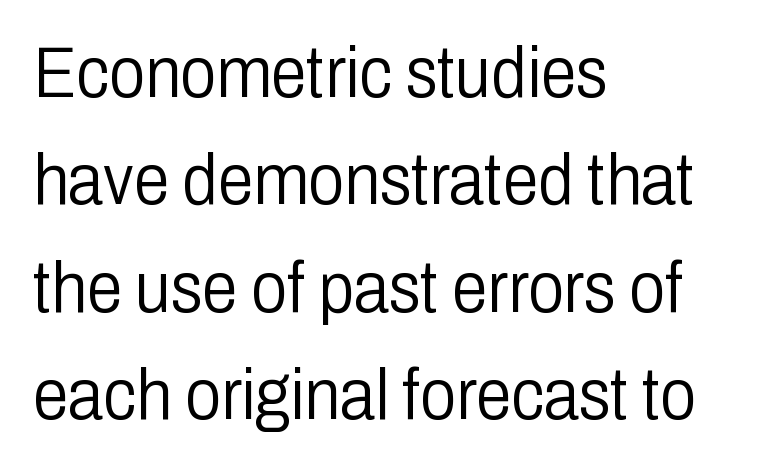
The image shows 72 px light, condensed sans-serif type, upright; set left-aligned, normal line spacing (1.49x), normal letter spacing, not underlined; low stroke contrast and a medium x-height.
